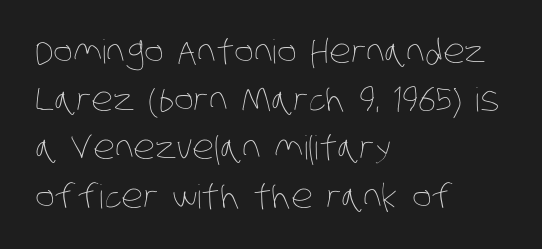
Heaviness? Minimal to ordinary, like unemphasized prose. Anything drawn beneath the words? Only blank space. This rendering leaves character spacing at its baseline value. If you drew a ruler down the left edge, every line would touch it.
